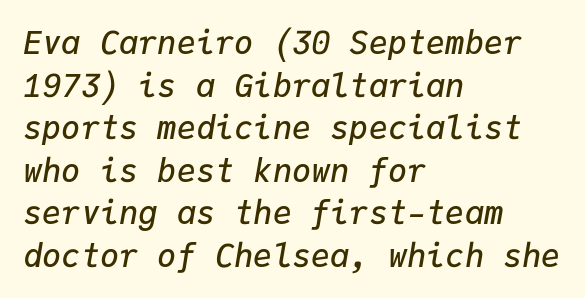
{"italic": "yes", "lean": "right", "slant_degrees": 9, "bold": "semi", "weight": "semibold", "width": "normal", "stroke_contrast": "low", "x_height": "medium", "monospaced": "yes", "underline": "no", "align": "left", "line_spacing": "normal", "line_spacing_ratio": 1.33, "letter_spacing": "normal", "letter_spacing_em": 0.0, "glyph_px": 32}
